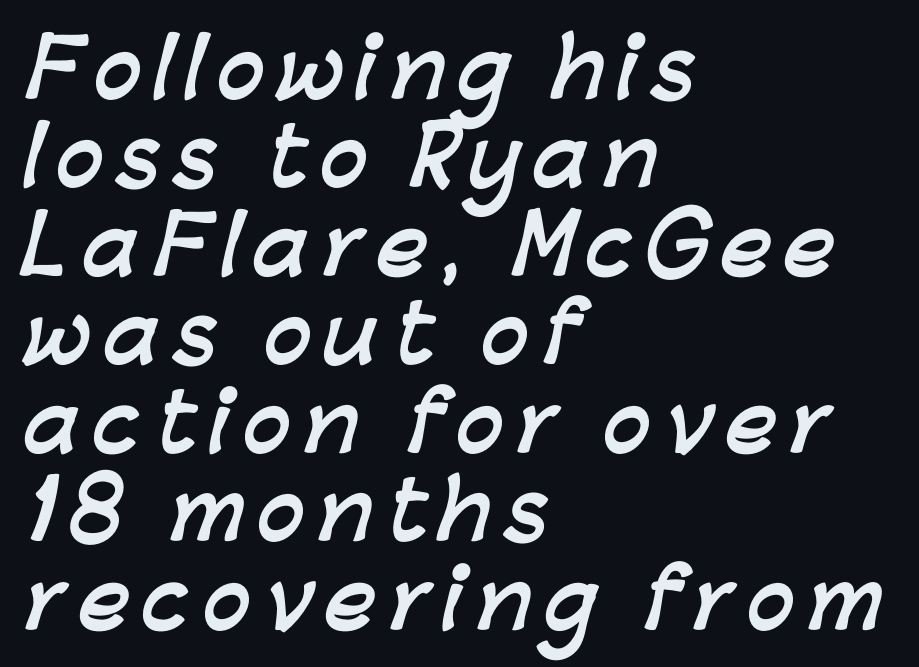
The image shows 79 px semibold sans-serif type; set left-aligned, tight line spacing (1.12x), not underlined; low stroke contrast and a medium x-height.
